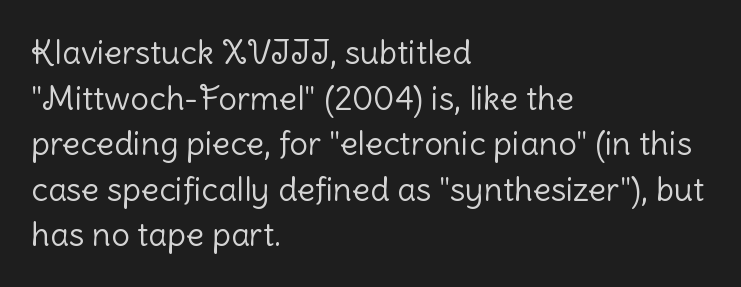
{"serif": "no", "italic": "no", "bold": "no", "weight": "light", "width": "normal", "stroke_contrast": "low", "x_height": "medium", "monospaced": "no", "underline": "no", "align": "left", "line_spacing": "normal", "line_spacing_ratio": 1.38, "letter_spacing": "normal", "letter_spacing_em": 0.0, "glyph_px": 33}
